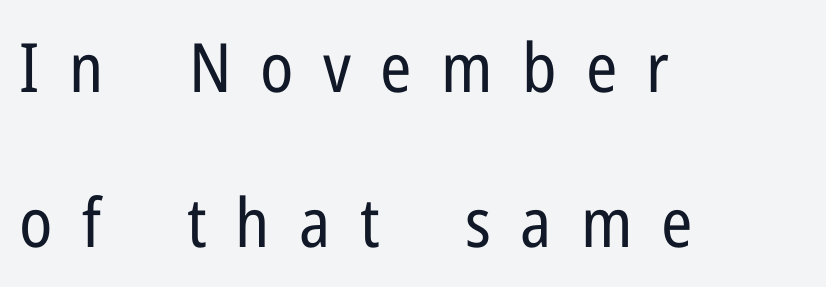
Q: Is the text bold? A: No.
Q: Is the text italic (slanted)? A: No, it is upright.
Q: Is the typeface a serif or a sans-serif typeface? A: Sans-serif.
Q: Is the text underlined? A: No.
Q: How is the paragraph aligned? A: Left-aligned.
Q: Is the spacing between letters normal or unusually wide? A: Unusually wide.
Q: Is the spacing between lines tight, normal or loose? A: Loose.
Q: Width (condensed, normal, or wide)? A: Condensed.
Q: Stroke contrast? A: Low.
Q: x-height? A: Medium.
Q: Monospaced? A: No.
